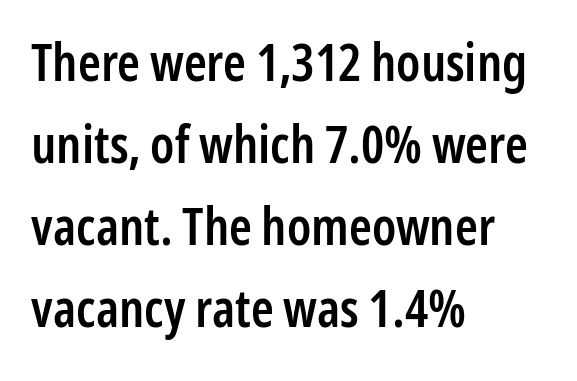
Examine the stroke ends and you'll find no serifs. The lettering holds an erect, upright posture throughout. If you drew a ruler down the left edge, every line would touch it. How would I describe the line gaps? Plain and ordinary.
